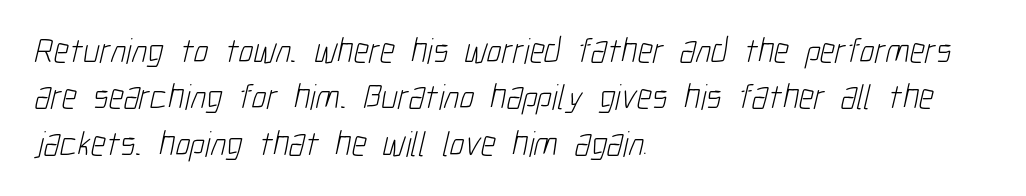
The image shows 36 px light, condensed sans-serif type; set left-aligned, normal line spacing (1.29x), normal letter spacing, not underlined; low stroke contrast and a medium x-height.
